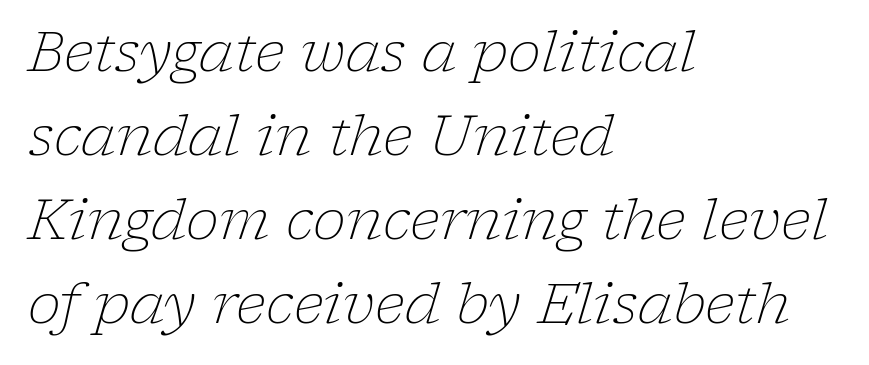
Font category for this specimen: serif. Has an underline been added? It has not. The tracking reads as untouched default to a designer's eye. This sample is left-justified, so line endings fall wherever the words run out.
